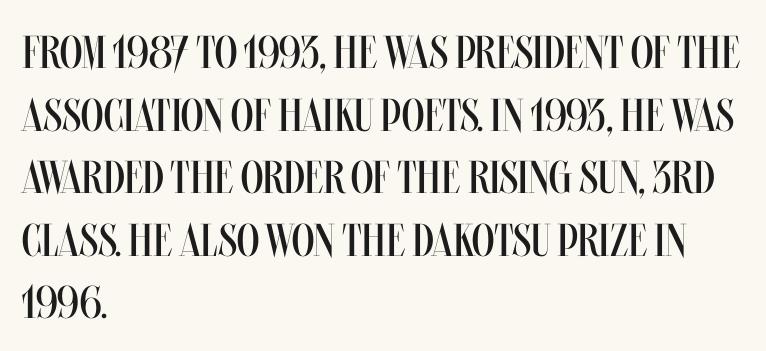
The image shows 46 px regular-weight, condensed type, upright; set left-aligned, normal line spacing (1.36x), normal letter spacing, not underlined; medium stroke contrast and a large x-height.
